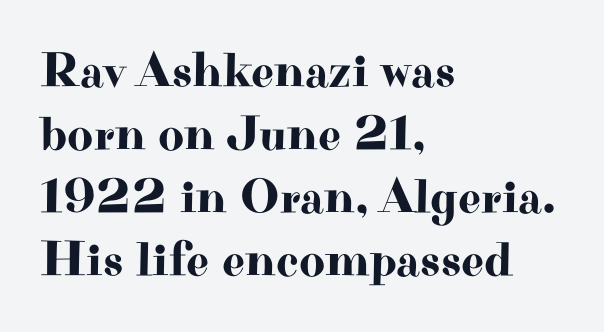
Q: Is the text italic (slanted)? A: No, it is upright.
Q: Is the typeface a serif or a sans-serif typeface? A: Serif.
Q: Is the text underlined? A: No.
Q: How is the paragraph aligned? A: Left-aligned.
Q: Is the spacing between letters normal or unusually wide? A: Normal.
Q: Is the spacing between lines tight, normal or loose? A: Normal.
Q: Width (condensed, normal, or wide)? A: Wide.
Q: Stroke contrast? A: High.
Q: x-height? A: Small.
Q: Monospaced? A: No.
